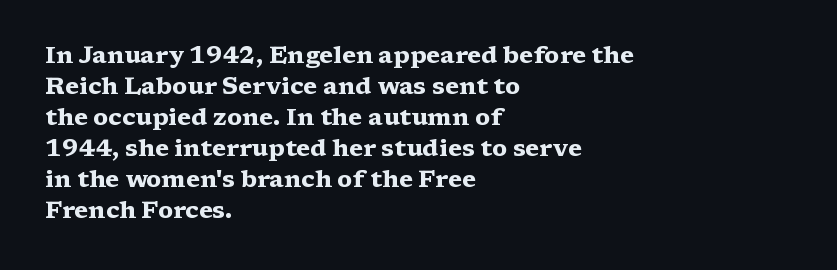
If you measured baseline to baseline, you'd find a middling distance. The specimen reads as upright at a glance. Glyph-to-glyph distance matches everyday printed text. Heavy, bold letterforms. Each row of text sits above clean, open space.
